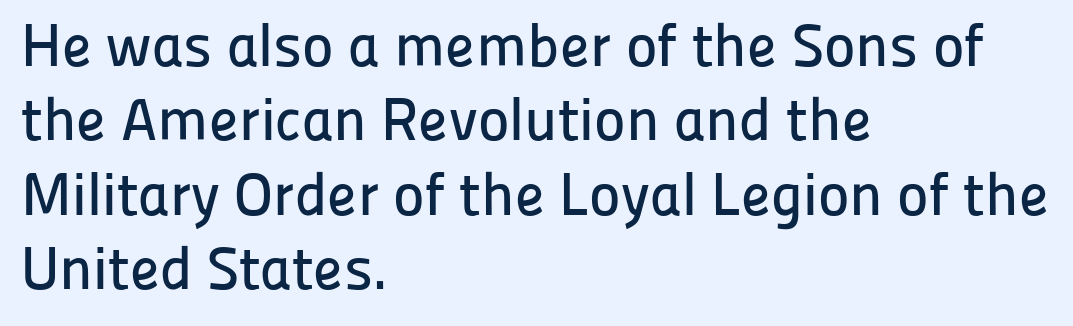
{"serif": "no", "italic": "no", "width": "normal", "stroke_contrast": "low", "x_height": "medium", "monospaced": "no", "underline": "no", "align": "left", "line_spacing_ratio": 1.24, "letter_spacing": "normal", "letter_spacing_em": 0.0, "glyph_px": 60}
